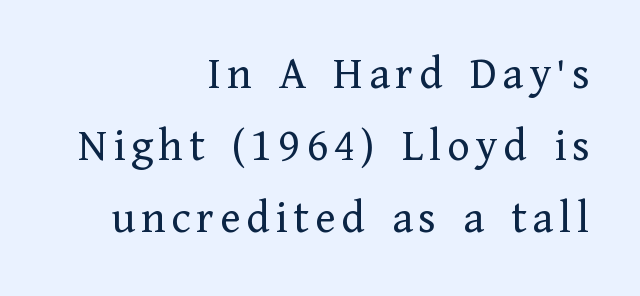
Q: Is the text bold? A: No.
Q: Is the text italic (slanted)? A: No, it is upright.
Q: Is the typeface a serif or a sans-serif typeface? A: Serif.
Q: Is the text underlined? A: No.
Q: How is the paragraph aligned? A: Right-aligned.
Q: Is the spacing between lines tight, normal or loose? A: Normal.
Q: Width (condensed, normal, or wide)? A: Normal.
Q: Stroke contrast? A: Low.
Q: x-height? A: Medium.
Q: Monospaced? A: No.
